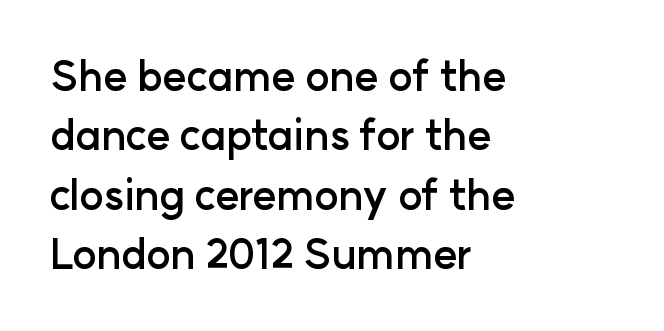
The rendering uses natural spacing where letterforms have individual widths. Every row of glyphs begins at an identical x-position on the left. The designer left line spacing at the default. Strong, thick strokes mark this as bold type. Grotesque or geometric, the face here clearly has no serifs.
